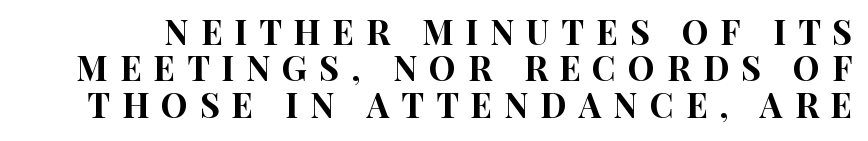
Spacing between characters has been opened up far beyond the box default. Notice how descenders almost collide with the ascenders below — that's tight leading. Beneath every word, the page is bare. Does the type have serifs? No, each stem ends abruptly. Think of a printed novel: that variable character pitch is what you see here. The font's upright variant was chosen for this text.
